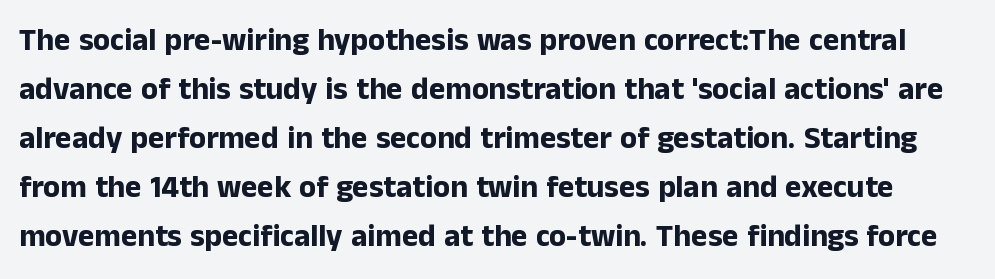
{"serif": "no", "italic": "no", "bold": "yes", "weight": "bold", "width": "normal", "stroke_contrast": "low", "x_height": "medium", "monospaced": "no", "underline": "no", "line_spacing": "normal", "line_spacing_ratio": 1.58, "letter_spacing": "normal", "letter_spacing_em": 0.0, "glyph_px": 31}
